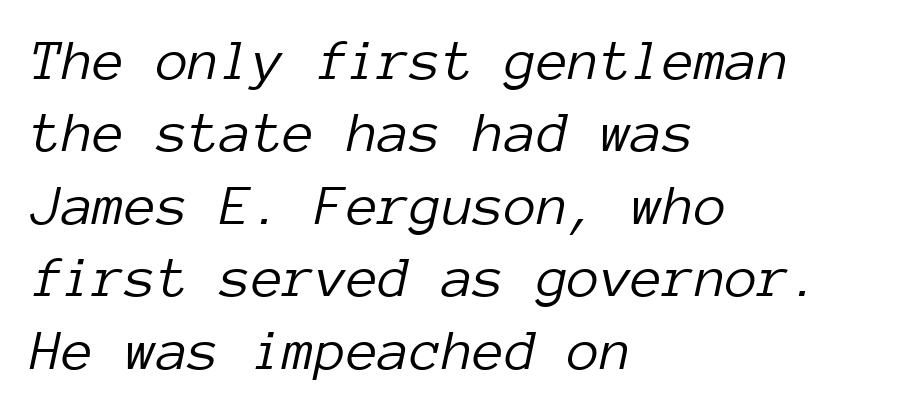
Q: Is the text bold? A: No.
Q: Is the text italic (slanted)? A: Yes, it leans right by about 12 degrees.
Q: Is the text underlined? A: No.
Q: How is the paragraph aligned? A: Left-aligned.
Q: Is the spacing between letters normal or unusually wide? A: Normal.
Q: Is the spacing between lines tight, normal or loose? A: Normal.
Q: Width (condensed, normal, or wide)? A: Normal.
Q: Stroke contrast? A: Low.
Q: x-height? A: Medium.
Q: Monospaced? A: Yes.
